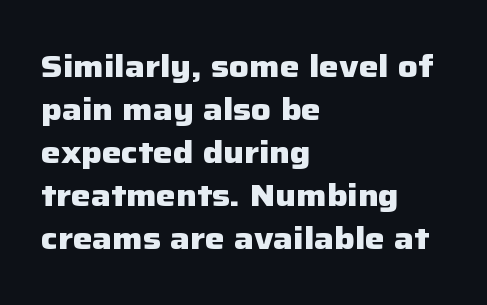
{"serif": "no", "italic": "no", "bold": "yes", "weight": "heavy", "width": "normal", "stroke_contrast": "low", "x_height": "medium", "monospaced": "no", "underline": "no", "align": "left", "line_spacing": "normal", "line_spacing_ratio": 1.39, "letter_spacing": "normal", "letter_spacing_em": 0.0, "glyph_px": 31}
